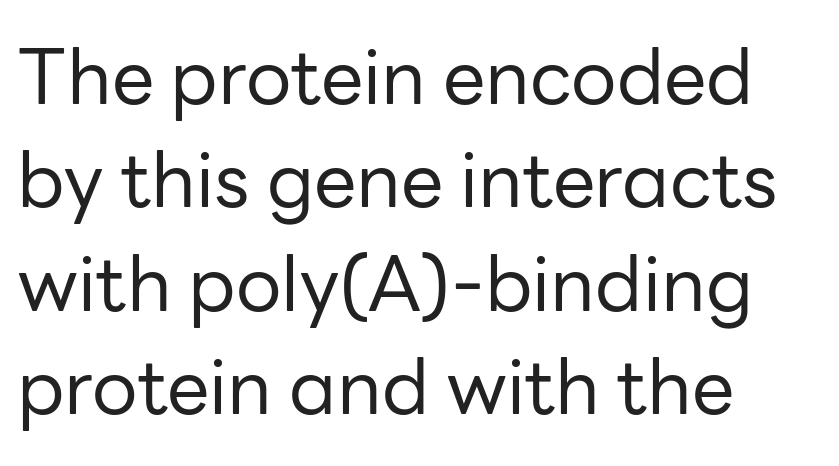
Q: Is the text bold? A: No.
Q: Is the text italic (slanted)? A: No, it is upright.
Q: Is the typeface a serif or a sans-serif typeface? A: Sans-serif.
Q: Is the text underlined? A: No.
Q: How is the paragraph aligned? A: Left-aligned.
Q: Is the spacing between letters normal or unusually wide? A: Normal.
Q: Is the spacing between lines tight, normal or loose? A: Normal.
Q: Width (condensed, normal, or wide)? A: Normal.
Q: Stroke contrast? A: Low.
Q: x-height? A: Medium.
Q: Monospaced? A: No.
